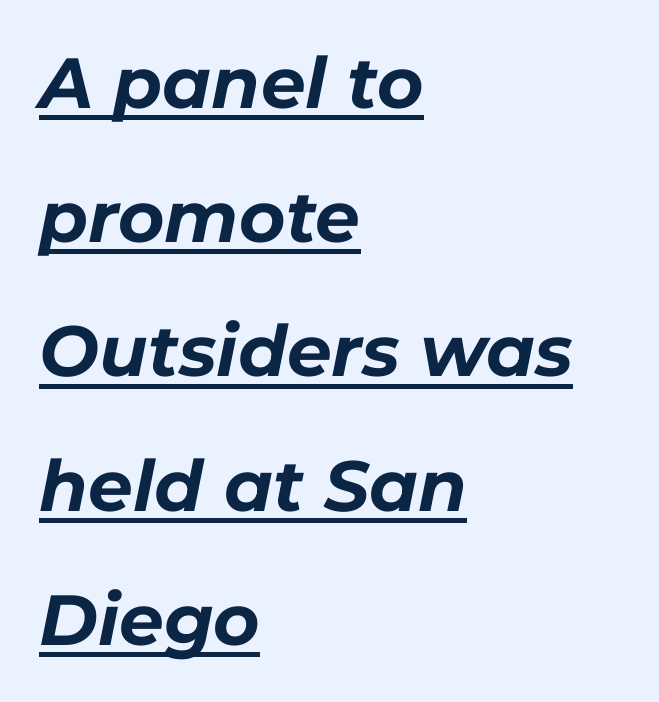
Is the type bold? Yes — the strokes are clearly thick and heavy. The line texture is even and compact thanks to regular tracking. The letters advance in unequal steps, a hallmark of proportional type. Caption: multi-line text, flush left, ragged right. Beneath each row of characters lies a ruled line. Yep, that's italic — everything's leaning.
